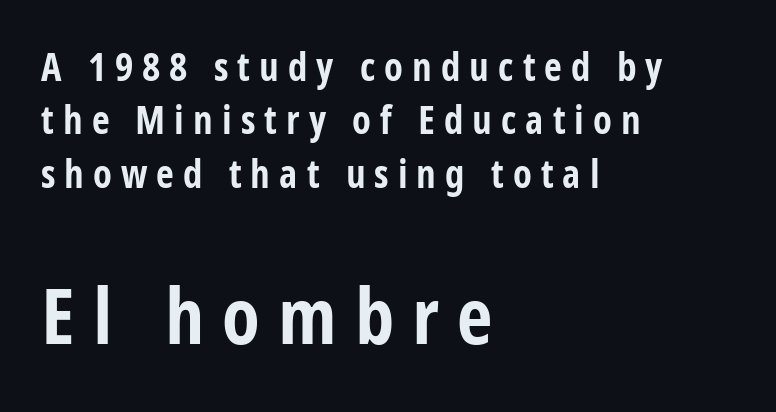
{"serif": "no", "italic": "no", "bold": "yes", "weight": "bold", "width": "condensed", "stroke_contrast": "low", "x_height": "medium", "monospaced": "no", "underline": "no", "align": "left", "line_spacing": "normal", "line_spacing_ratio": 1.37, "letter_spacing": "wide", "letter_spacing_em": 0.23, "larger_block": "second", "size_ratio": 2.0, "glyph_px": 78}
